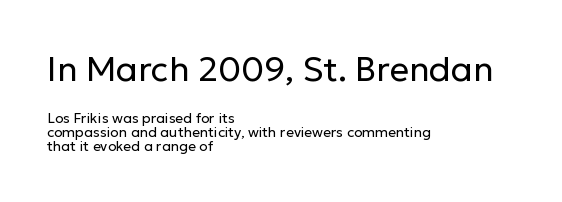
{"serif": "no", "italic": "no", "bold": "no", "weight": "regular", "width": "normal", "stroke_contrast": "low", "x_height": "medium", "monospaced": "no", "underline": "no", "align": "left", "line_spacing": "tight", "line_spacing_ratio": 1.01, "letter_spacing": "normal", "letter_spacing_em": 0.0, "larger_block": "first", "size_ratio": 2.43, "glyph_px": 34}
